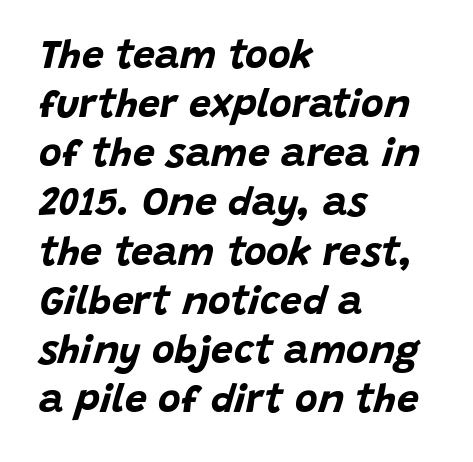
Line starts are locked; line ends wander. Looks like regular typesetting: each glyph gets only the width it needs. Posture: slanted. The line texture is even and compact thanks to regular tracking. Pretty heavy lettering here — definitely bold.
